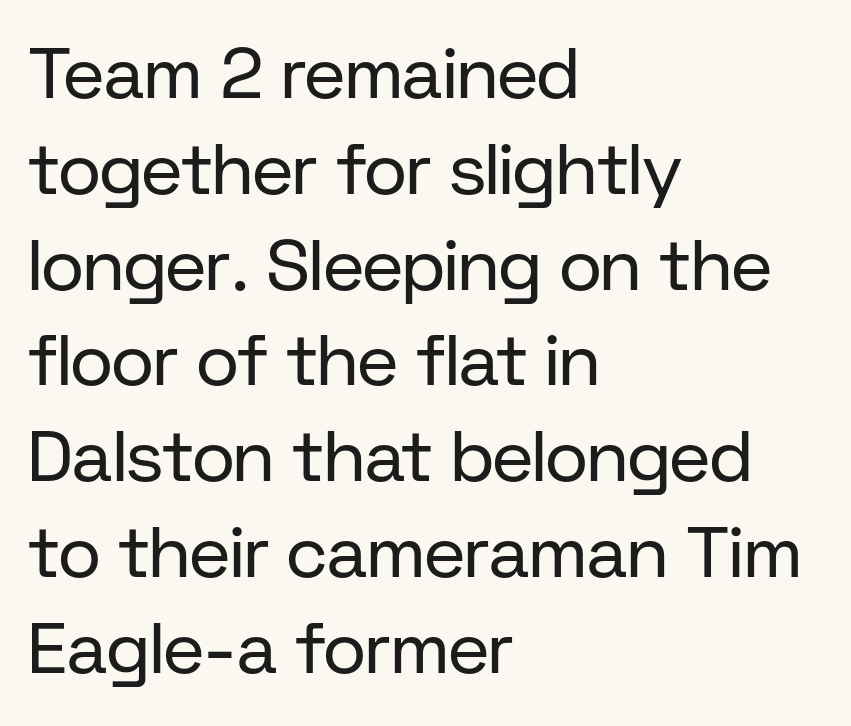
Q: Is the text bold? A: No.
Q: Is the text italic (slanted)? A: No, it is upright.
Q: Is the typeface a serif or a sans-serif typeface? A: Sans-serif.
Q: Is the text underlined? A: No.
Q: How is the paragraph aligned? A: Left-aligned.
Q: Is the spacing between letters normal or unusually wide? A: Normal.
Q: Is the spacing between lines tight, normal or loose? A: Normal.
Q: Width (condensed, normal, or wide)? A: Normal.
Q: Stroke contrast? A: Low.
Q: x-height? A: Medium.
Q: Monospaced? A: No.
